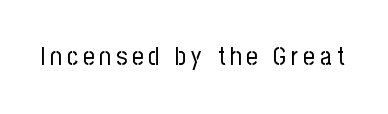
{"italic": "no", "bold": "no", "underline": "no", "letter_spacing": "wide", "letter_spacing_em": 0.2, "glyph_px": 25}
